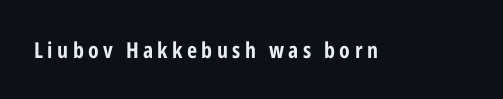
The strip under each line holds only bare page. The line texture is sparse and dotted thanks to wide tracking. Posture: vertical.
